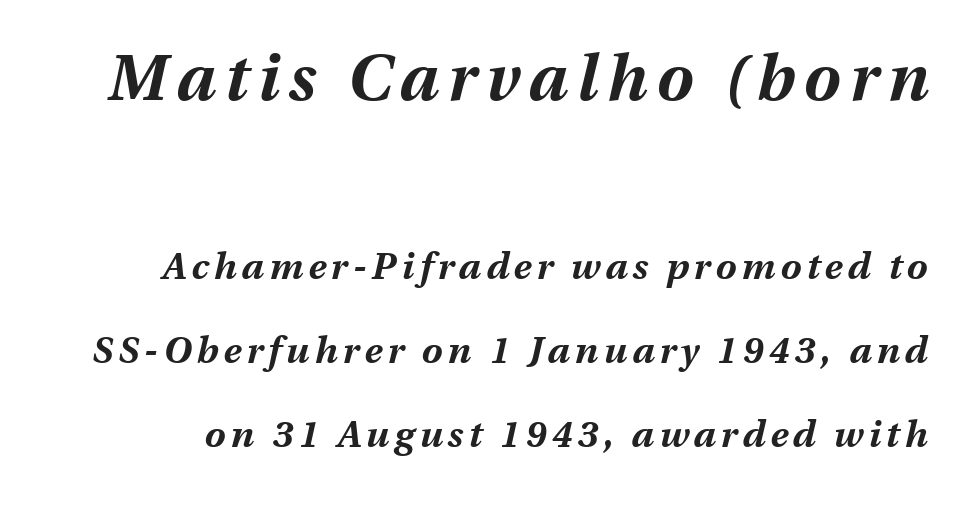
{"italic": "yes", "lean": "right", "slant_degrees": 13, "bold": "yes", "weight": "bold", "width": "normal", "stroke_contrast": "medium", "x_height": "medium", "monospaced": "no", "underline": "no", "line_spacing": "loose", "line_spacing_ratio": 2.27, "larger_block": "first", "size_ratio": 1.76, "glyph_px": 65}
